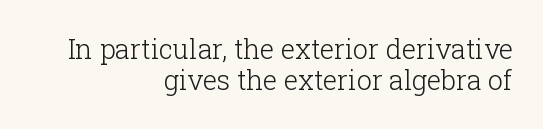
Q: Is the text bold? A: No.
Q: Is the text italic (slanted)? A: No, it is upright.
Q: Is the text underlined? A: No.
Q: How is the paragraph aligned? A: Right-aligned.
Q: Is the spacing between letters normal or unusually wide? A: Normal.
Q: Is the spacing between lines tight, normal or loose? A: Tight.
